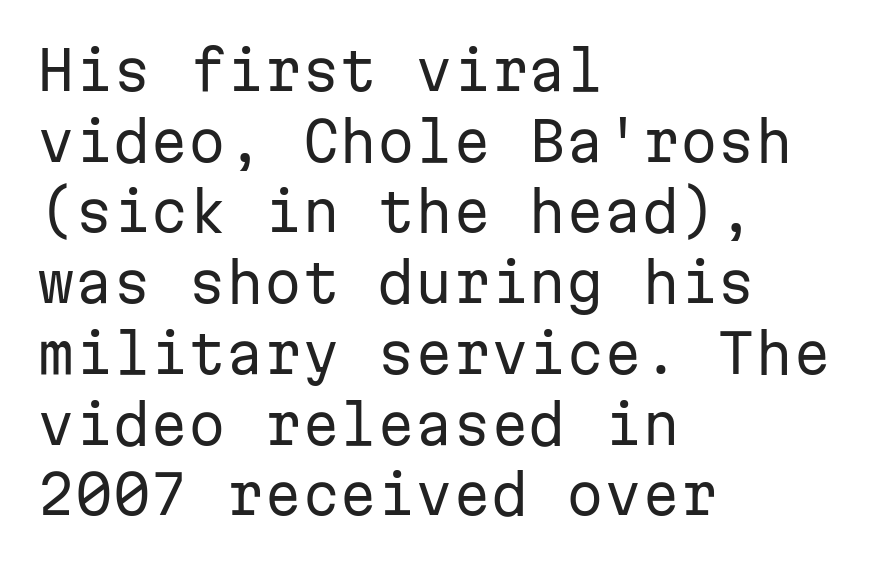
{"serif": "no", "italic": "no", "bold": "no", "weight": "regular", "width": "normal", "stroke_contrast": "low", "x_height": "medium", "monospaced": "yes", "underline": "no", "align": "left", "line_spacing": "normal", "line_spacing_ratio": 1.31, "letter_spacing": "normal", "letter_spacing_em": 0.0, "glyph_px": 54}
